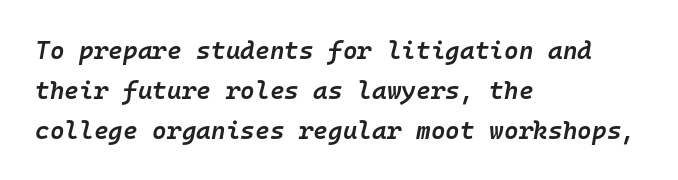
Q: Is the text bold? A: Semi-bold.
Q: Is the text italic (slanted)? A: Yes, it leans right by about 10 degrees.
Q: Is the text underlined? A: No.
Q: How is the paragraph aligned? A: Left-aligned.
Q: Is the spacing between letters normal or unusually wide? A: Normal.
Q: Is the spacing between lines tight, normal or loose? A: Normal.
